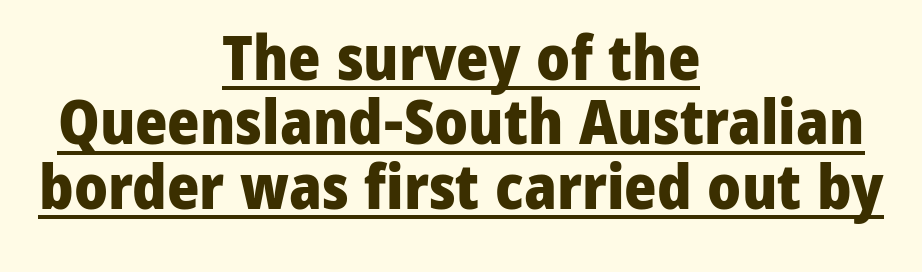
{"serif": "no", "italic": "no", "bold": "yes", "weight": "heavy", "width": "normal", "stroke_contrast": "low", "x_height": "medium", "monospaced": "no", "underline": "yes", "align": "center", "line_spacing": "tight", "line_spacing_ratio": 1.04, "letter_spacing": "normal", "letter_spacing_em": 0.0, "glyph_px": 62}
